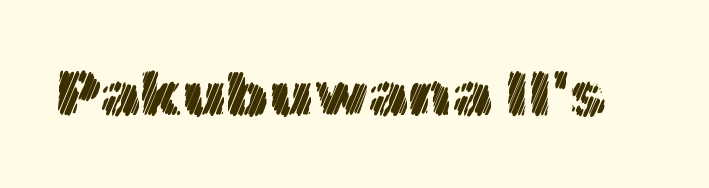
The image shows 65 px text type, upright; set normal letter spacing, not underlined; a medium x-height.
